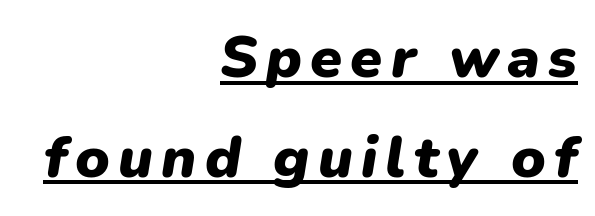
{"italic": "yes", "lean": "right", "slant_degrees": 9, "bold": "yes", "weight": "heavy", "width": "normal", "stroke_contrast": "low", "x_height": "medium", "monospaced": "no", "underline": "yes", "align": "right", "line_spacing_ratio": 1.72, "glyph_px": 58}
